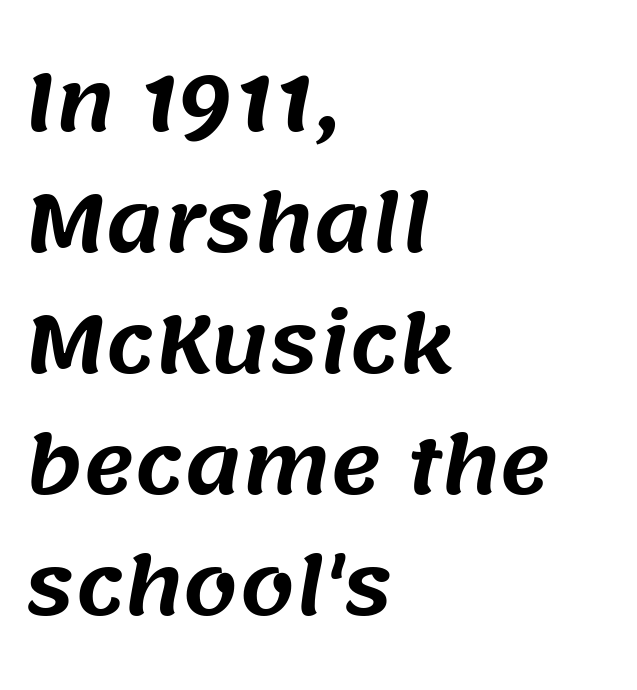
{"serif": "no", "width": "normal", "stroke_contrast": "medium", "x_height": "large", "monospaced": "no", "underline": "no", "align": "left", "line_spacing": "normal", "line_spacing_ratio": 1.55, "letter_spacing": "normal", "letter_spacing_em": 0.0, "glyph_px": 78}
